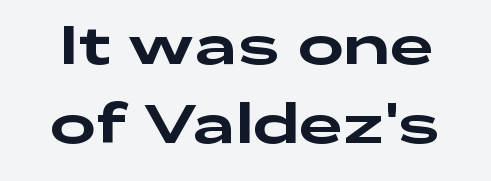
The image shows 55 px wide sans-serif type, upright; set normal line spacing (1.44x), normal letter spacing, not underlined; low stroke contrast and a medium x-height.
